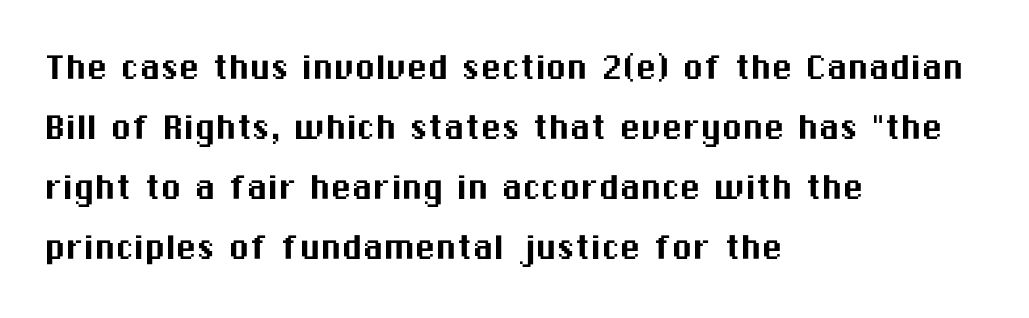
In CSS terms this would be text-align: left. These lines keep a tight, regular rhythm from letter to letter. Notice how descenders clear the ascenders below comfortably — that's standard leading. Does the lettering tilt? It doesn't — this is upright. Looks like regular typesetting: each glyph gets only the width it needs. Descenders are the only things crossing below the line.
